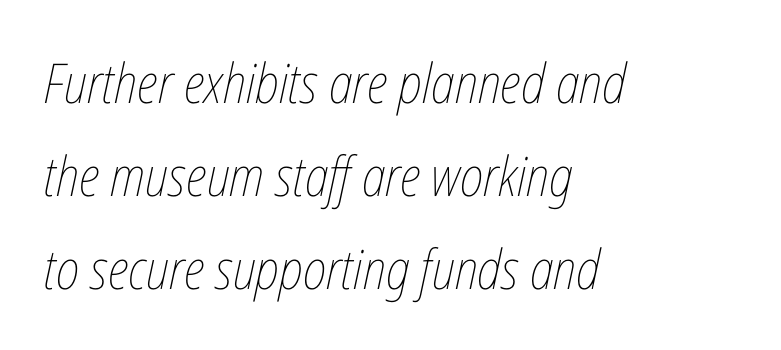
The image shows 55 px thin, condensed type, italic (leaning right); set left-aligned, normal line spacing (1.69x), normal letter spacing, not underlined; low stroke contrast and a medium x-height.
